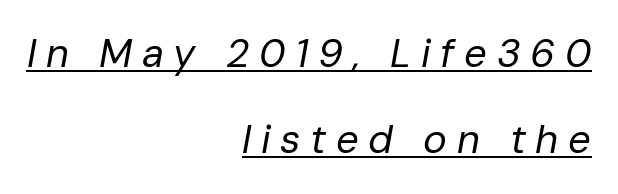
Students, note that the glyphs here are deliberately spaced far apart. Stem width sits at or under what a default text font uses. The rendering anchors every line to the right-hand side. Glance below the letters and you will spot a drawn line. If you drew a line through each stem, it would be angled. Widely set lines give the paragraph a tall, airy silhouette.
